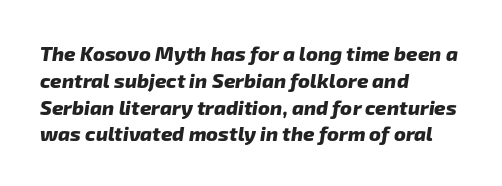
The image shows 20 px bold type; set left-aligned, normal line spacing (1.34x), normal letter spacing, not underlined.
